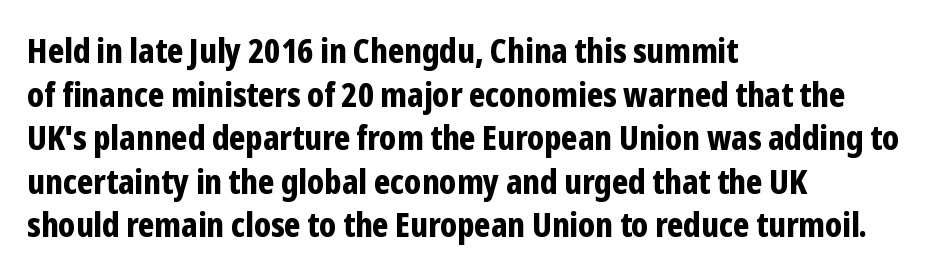
Q: Is the text bold? A: Yes.
Q: Is the text italic (slanted)? A: No, it is upright.
Q: Is the typeface a serif or a sans-serif typeface? A: Sans-serif.
Q: Is the text underlined? A: No.
Q: How is the paragraph aligned? A: Left-aligned.
Q: Is the spacing between letters normal or unusually wide? A: Normal.
Q: Is the spacing between lines tight, normal or loose? A: Normal.
Q: Width (condensed, normal, or wide)? A: Condensed.
Q: Stroke contrast? A: Low.
Q: x-height? A: Medium.
Q: Monospaced? A: No.
